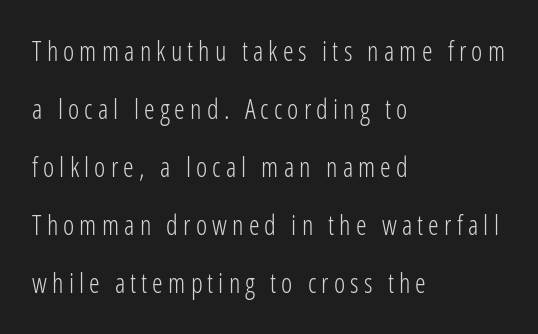
Does the lettering tilt? It doesn't — this is upright. Descender tails drop into unmarked territory. Notice how the passage keeps a crisp vertical edge on the left only. Students, observe: this is what heavily led, spacious text looks like.
